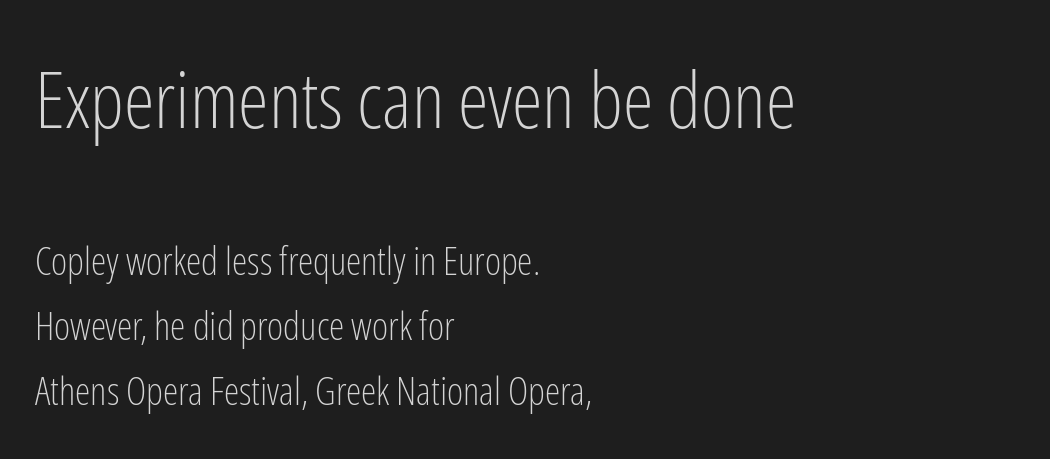
Q: Is the text bold? A: No.
Q: Is the text italic (slanted)? A: No, it is upright.
Q: Is the typeface a serif or a sans-serif typeface? A: Sans-serif.
Q: Is the text underlined? A: No.
Q: How is the paragraph aligned? A: Left-aligned.
Q: Is the spacing between letters normal or unusually wide? A: Normal.
Q: Is the spacing between lines tight, normal or loose? A: Normal.
Q: Which block of text is set in a larger size, the first (top) or the second (bottom)? A: The first (top) one.
Q: Width (condensed, normal, or wide)? A: Condensed.
Q: Stroke contrast? A: Low.
Q: x-height? A: Medium.
Q: Monospaced? A: No.
